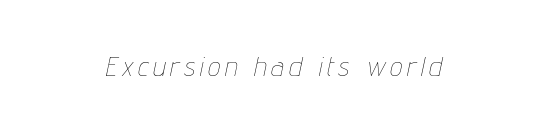
You can tell it's italic because the verticals aren't actually vertical. Lines of text with bare space underneath. The letters look calm and open, with moderate or lighter stems.
